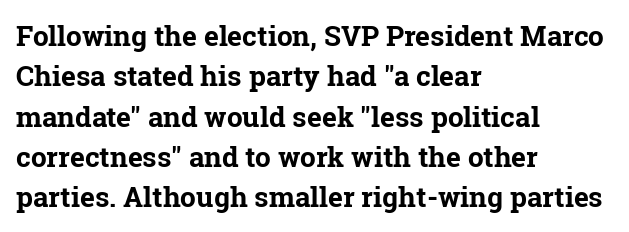
Q: Is the text bold? A: Yes.
Q: Is the text italic (slanted)? A: No, it is upright.
Q: Is the typeface a serif or a sans-serif typeface? A: Serif.
Q: Is the text underlined? A: No.
Q: How is the paragraph aligned? A: Left-aligned.
Q: Is the spacing between letters normal or unusually wide? A: Normal.
Q: Is the spacing between lines tight, normal or loose? A: Normal.
Q: Width (condensed, normal, or wide)? A: Normal.
Q: Stroke contrast? A: Low.
Q: x-height? A: Medium.
Q: Monospaced? A: No.
